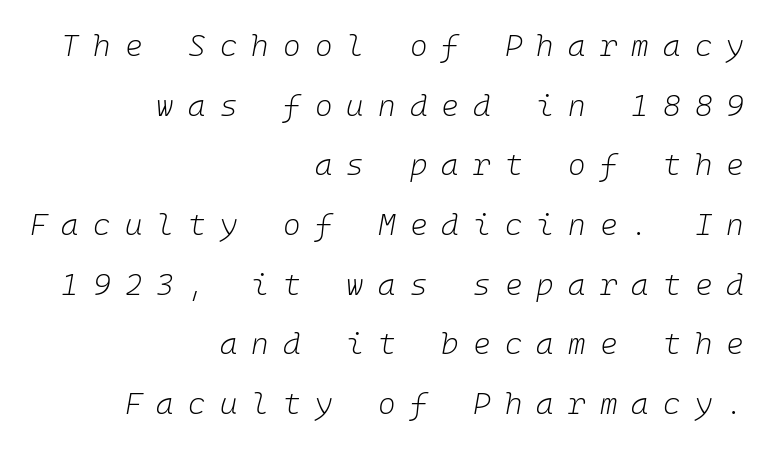
{"italic": "yes", "lean": "right", "slant_degrees": 10, "bold": "no", "weight": "light", "width": "normal", "stroke_contrast": "low", "x_height": "medium", "underline": "no", "align": "right", "line_spacing": "loose", "line_spacing_ratio": 1.99, "letter_spacing": "wide", "letter_spacing_em": 0.47, "glyph_px": 30}
